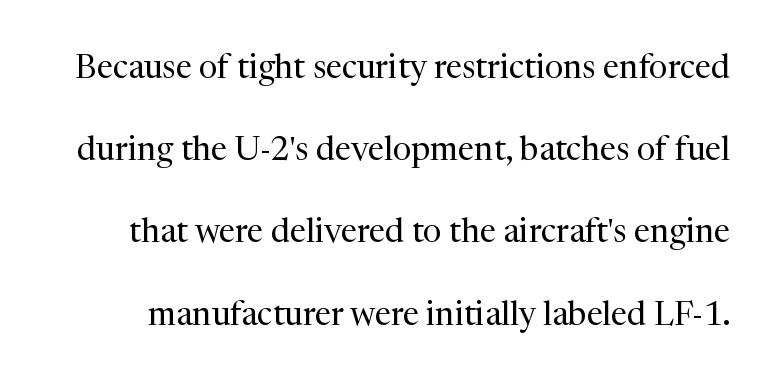
The image shows 33 px regular-weight serif type, upright; set loose line spacing (2.49x), normal letter spacing, not underlined; medium stroke contrast and a medium x-height.
